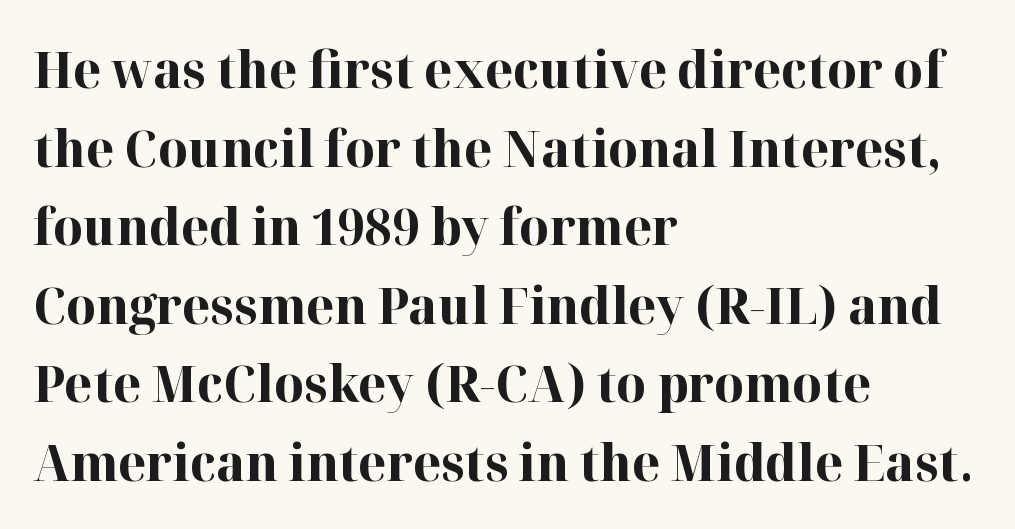
The image shows 51 px bold serif type, upright; set left-aligned, normal line spacing (1.54x), normal letter spacing, not underlined; high stroke contrast and a medium x-height.
